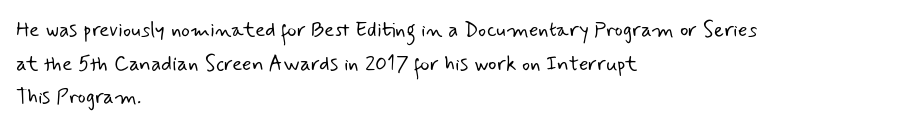
This block has exactly the height ordinary leading produces. Horizontally, the lines are justified to the leading edge only. Any mark beneath the type? The region is blank. This rendering leaves character spacing at its baseline value.
